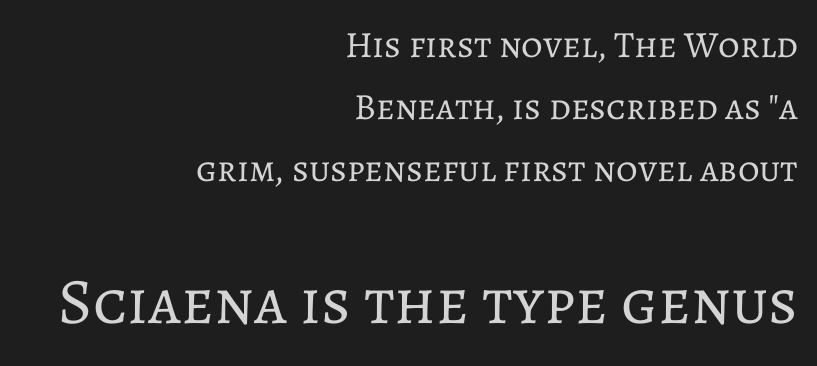
{"italic": "no", "bold": "no", "weight": "regular", "width": "normal", "stroke_contrast": "low", "x_height": "medium", "monospaced": "no", "underline": "no", "align": "right", "line_spacing": "normal", "line_spacing_ratio": 1.67, "letter_spacing": "normal", "letter_spacing_em": 0.0, "larger_block": "second", "size_ratio": 1.76, "glyph_px": 65}
